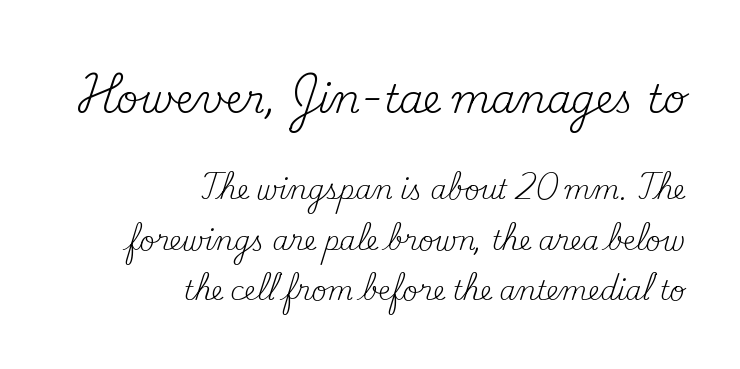
Q: Is the text bold? A: No.
Q: Is the text italic (slanted)? A: Yes.
Q: Is the typeface a serif or a sans-serif typeface? A: Serif.
Q: Is the text underlined? A: No.
Q: How is the paragraph aligned? A: Right-aligned.
Q: Is the spacing between letters normal or unusually wide? A: Normal.
Q: Is the spacing between lines tight, normal or loose? A: Loose.
Q: Which block of text is set in a larger size, the first (top) or the second (bottom)? A: The first (top) one.
Q: Width (condensed, normal, or wide)? A: Normal.
Q: Stroke contrast? A: Medium.
Q: x-height? A: Small.
Q: Monospaced? A: No.
